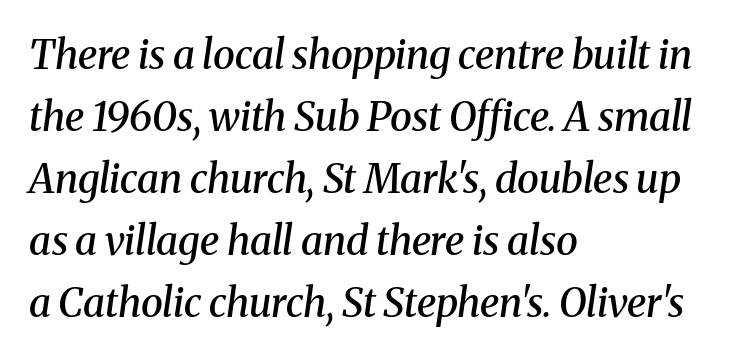
{"serif": "yes", "italic": "yes", "lean": "right", "slant_degrees": 8, "bold": "semi", "weight": "semibold", "width": "normal", "stroke_contrast": "medium", "x_height": "medium", "monospaced": "no", "underline": "no", "align": "left", "line_spacing": "normal", "line_spacing_ratio": 1.55, "letter_spacing": "normal", "letter_spacing_em": 0.0, "glyph_px": 40}
